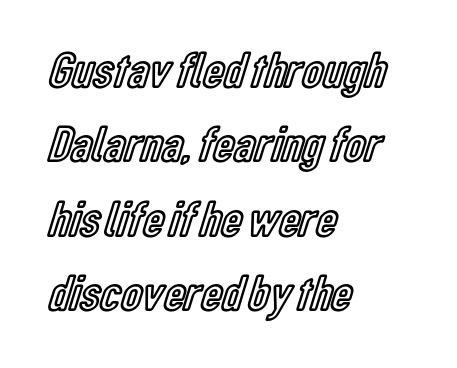
Q: Is the text italic (slanted)? A: Yes.
Q: Is the text underlined? A: No.
Q: How is the paragraph aligned? A: Left-aligned.
Q: Is the spacing between letters normal or unusually wide? A: Normal.
Q: Is the spacing between lines tight, normal or loose? A: Normal.
Q: Width (condensed, normal, or wide)? A: Condensed.
Q: x-height? A: Medium.
Q: Monospaced? A: No.
